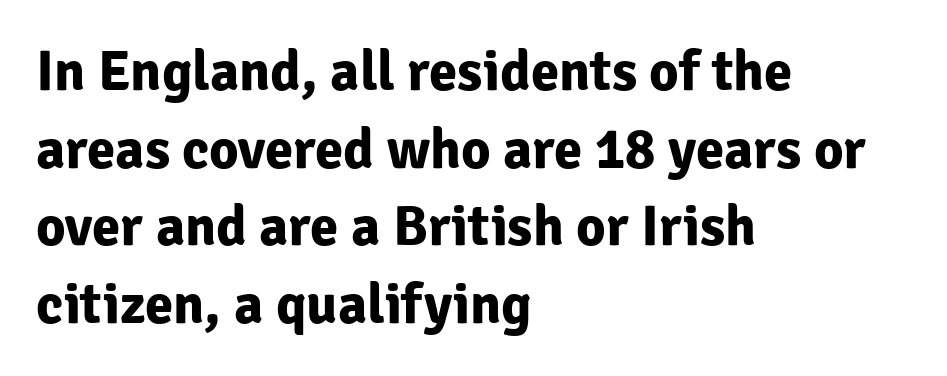
In terms of letterspacing, this is plain default setting. The typography opts for an upright posture over an oblique one. If you drew a ruler down the left edge, every line would touch it. These lines are composed in type without serifs. A normal amount of white space separates one row of letters from the next.
